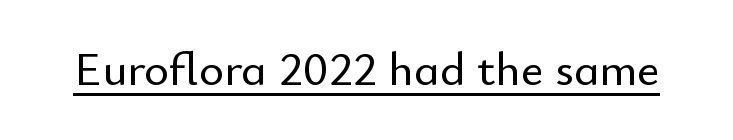
Q: Is the text italic (slanted)? A: No, it is upright.
Q: Is the typeface a serif or a sans-serif typeface? A: Sans-serif.
Q: Is the text underlined? A: Yes.
Q: Is the spacing between letters normal or unusually wide? A: Normal.
Q: Width (condensed, normal, or wide)? A: Normal.
Q: Stroke contrast? A: Low.
Q: x-height? A: Small.
Q: Monospaced? A: No.
